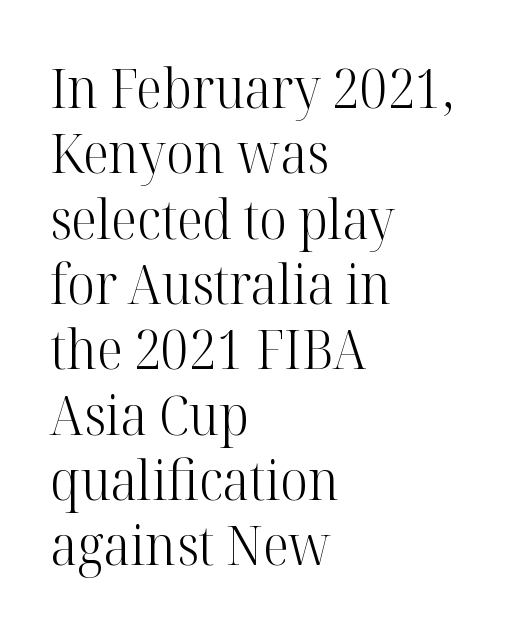
Q: Is the text bold? A: No.
Q: Is the text italic (slanted)? A: No, it is upright.
Q: Is the typeface a serif or a sans-serif typeface? A: Serif.
Q: Is the text underlined? A: No.
Q: How is the paragraph aligned? A: Left-aligned.
Q: Is the spacing between letters normal or unusually wide? A: Normal.
Q: Width (condensed, normal, or wide)? A: Normal.
Q: Stroke contrast? A: High.
Q: x-height? A: Medium.
Q: Monospaced? A: No.
